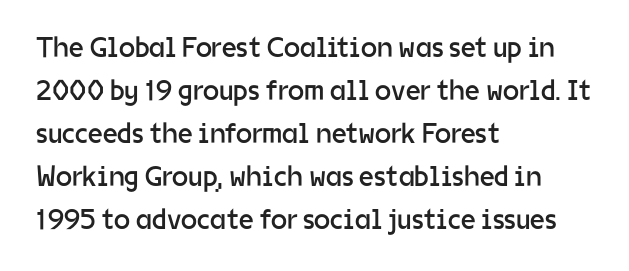
The image shows 29 px regular-weight sans-serif type, upright; set left-aligned, normal line spacing (1.48x), normal letter spacing, not underlined; low stroke contrast and a medium x-height.
